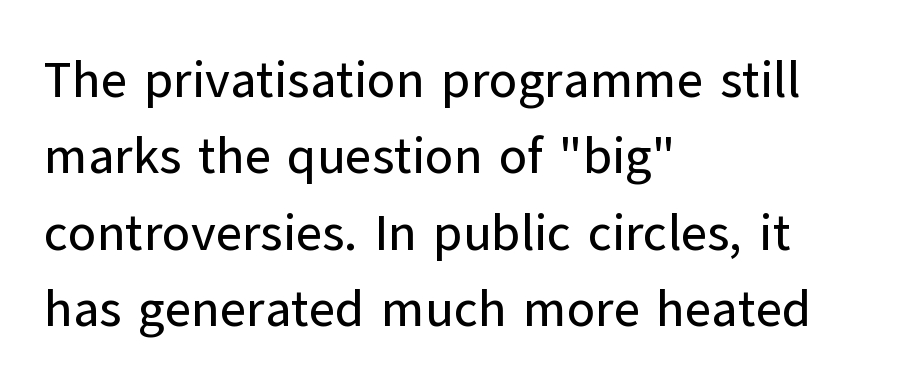
The image shows 51 px sans-serif type, upright; set left-aligned, normal line spacing (1.5x), normal letter spacing, not underlined; low stroke contrast and a medium x-height.
